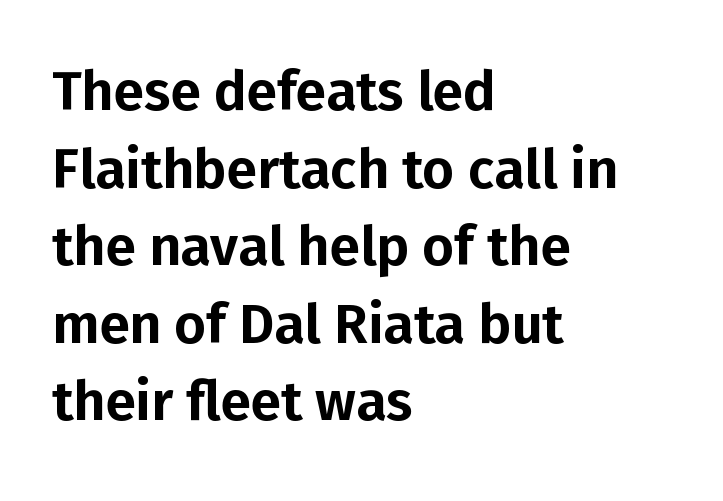
{"serif": "no", "italic": "no", "width": "normal", "stroke_contrast": "low", "x_height": "medium", "monospaced": "no", "underline": "no", "align": "left", "line_spacing": "normal", "line_spacing_ratio": 1.41, "letter_spacing": "normal", "letter_spacing_em": 0.0, "glyph_px": 55}
